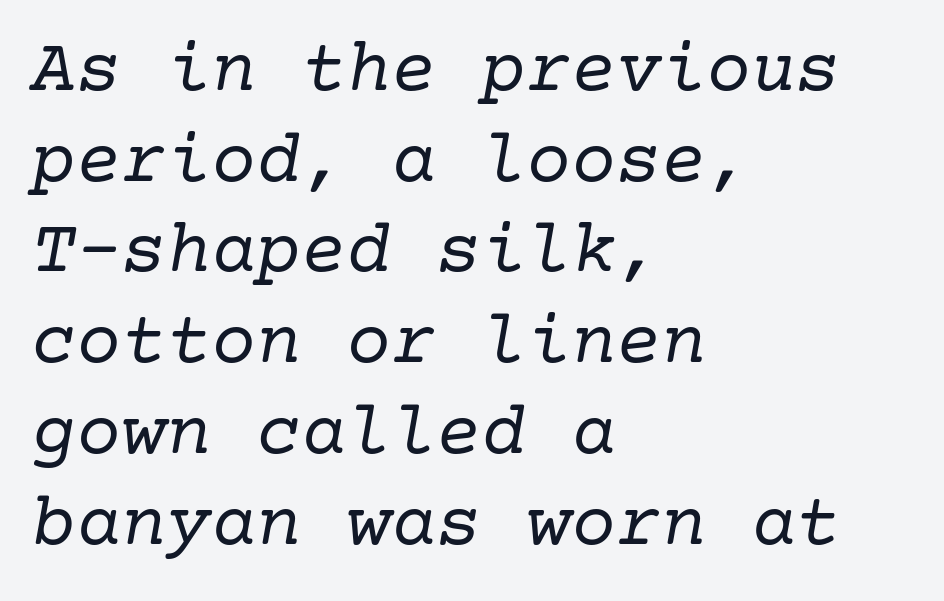
{"serif": "yes", "italic": "yes", "lean": "right", "slant_degrees": 10, "bold": "no", "weight": "regular", "width": "normal", "stroke_contrast": "low", "x_height": "medium", "underline": "no", "align": "left", "line_spacing_ratio": 1.21, "letter_spacing": "normal", "letter_spacing_em": 0.0, "glyph_px": 75}
